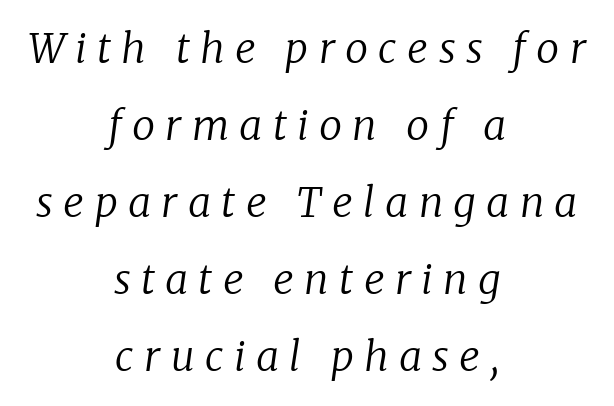
Q: Is the text bold? A: No.
Q: Is the text italic (slanted)? A: Yes, it leans right by about 8 degrees.
Q: Is the typeface a serif or a sans-serif typeface? A: Serif.
Q: Is the text underlined? A: No.
Q: How is the paragraph aligned? A: Centered.
Q: Is the spacing between letters normal or unusually wide? A: Unusually wide.
Q: Width (condensed, normal, or wide)? A: Normal.
Q: Stroke contrast? A: Low.
Q: x-height? A: Medium.
Q: Monospaced? A: No.
